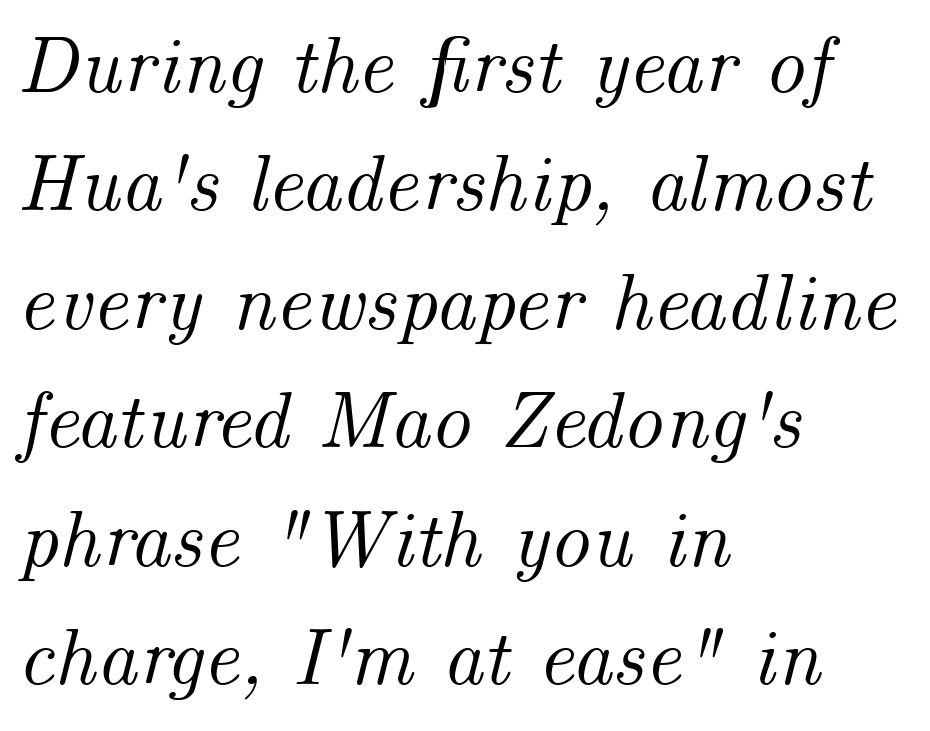
{"italic": "yes", "lean": "right", "slant_degrees": 14, "width": "normal", "stroke_contrast": "medium", "x_height": "small", "monospaced": "no", "underline": "no", "align": "left", "line_spacing": "normal", "line_spacing_ratio": 1.48, "letter_spacing": "normal", "letter_spacing_em": 0.0, "glyph_px": 80}
